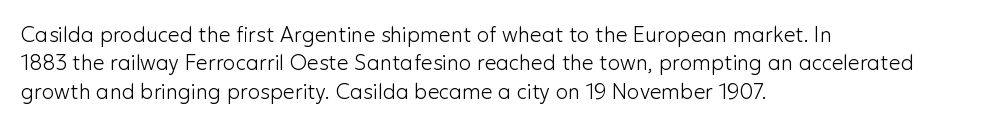
{"italic": "no", "bold": "no", "underline": "no", "align": "left", "line_spacing": "normal", "line_spacing_ratio": 1.35, "letter_spacing": "normal", "letter_spacing_em": 0.0, "glyph_px": 21}
